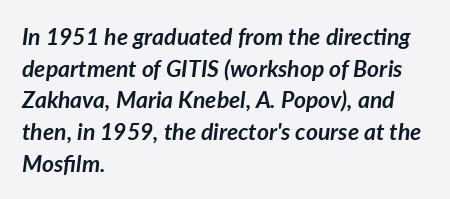
{"italic": "yes", "lean": "right", "slant_degrees": 7, "bold": "yes", "underline": "no", "align": "left", "line_spacing": "normal", "line_spacing_ratio": 1.38, "letter_spacing": "normal", "letter_spacing_em": 0.0, "glyph_px": 23}
